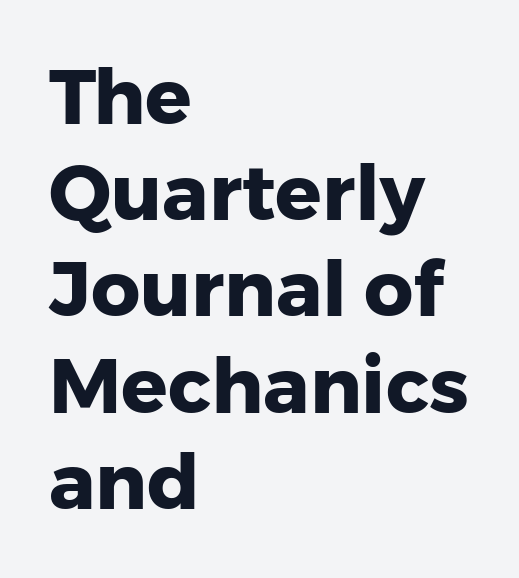
Q: Is the text bold? A: Yes.
Q: Is the text italic (slanted)? A: No, it is upright.
Q: Is the typeface a serif or a sans-serif typeface? A: Sans-serif.
Q: Is the text underlined? A: No.
Q: How is the paragraph aligned? A: Left-aligned.
Q: Is the spacing between letters normal or unusually wide? A: Normal.
Q: Is the spacing between lines tight, normal or loose? A: Normal.
Q: Width (condensed, normal, or wide)? A: Normal.
Q: Stroke contrast? A: Low.
Q: x-height? A: Medium.
Q: Monospaced? A: No.
